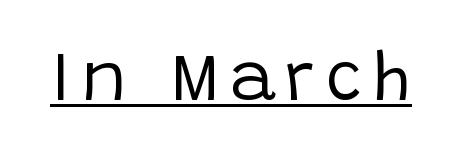
Is this a heavy cut? Hardly; it is regular or lighter. Serifs: no, the terminals of the letterforms are clean. The sample's only ornament is a line tracing under the words. Each letter keeps its own natural width here, so spacing adapts to shape.
